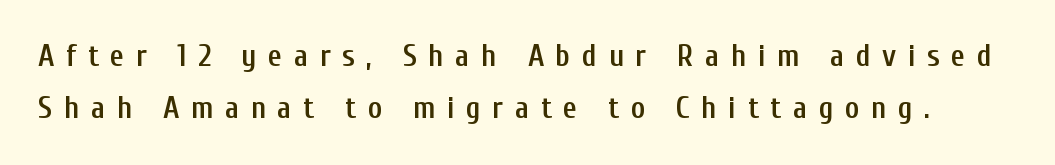
Q: Is the text bold? A: Semi-bold.
Q: Is the text italic (slanted)? A: No, it is upright.
Q: Is the typeface a serif or a sans-serif typeface? A: Sans-serif.
Q: Is the text underlined? A: No.
Q: Is the spacing between letters normal or unusually wide? A: Unusually wide.
Q: Is the spacing between lines tight, normal or loose? A: Normal.
Q: Width (condensed, normal, or wide)? A: Condensed.
Q: Stroke contrast? A: Low.
Q: x-height? A: Medium.
Q: Monospaced? A: No.
